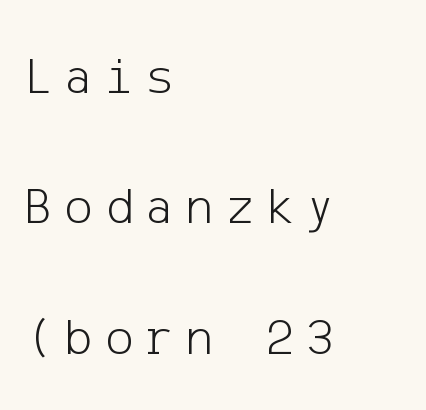
Tracking value appears strongly positive — letters spread wide. Quick note: interline space is abundant. Line starts are locked; line ends wander. The strokes carry an ordinary text weight at most. Glance below the letters and you will spot only blank space. Designer's note — italics off, roman on.
